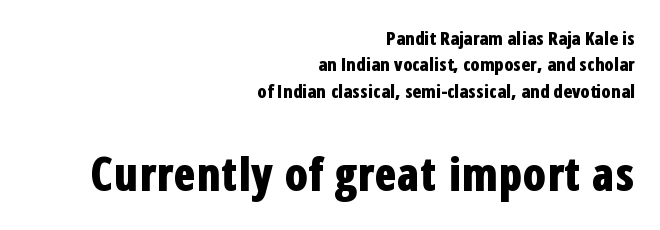
The image shows 46 px bold, condensed sans-serif type, upright; set right-aligned, normal line spacing (1.46x), normal letter spacing, not underlined; the second (bottom) block is 2.56x larger; low stroke contrast and a medium x-height.
